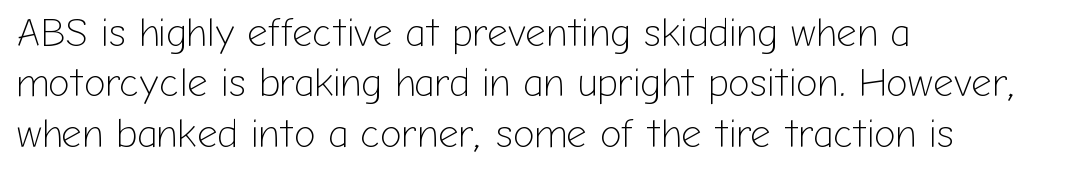
The image shows 40 px light sans-serif type, upright; set left-aligned, normal line spacing (1.26x), normal letter spacing, not underlined; low stroke contrast and a medium x-height.
